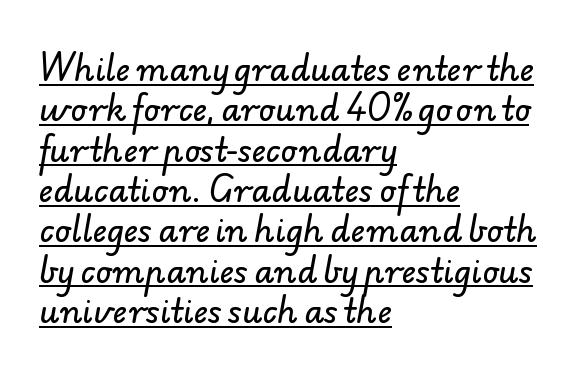
The image shows 32 px sans-serif type; set left-aligned, normal line spacing (1.26x), normal letter spacing, underlined; low stroke contrast and a small x-height.
